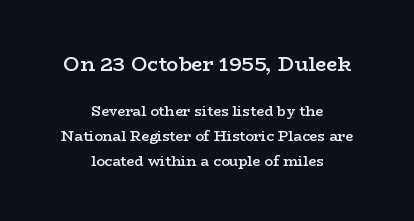
The rendering shrinks the type as you move from the upper chunk to the lower. The rag falls on both sides of this text block equally. Caption: standard tracking, unaltered. The words here are not underlined. This sample uses an upright cut, with every glyph sitting square on the baseline. The sample has been set in demibold, a notch under bold.
